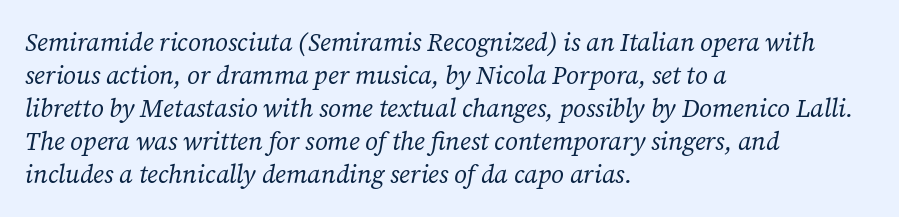
Line beginnings align vertically; line endings do not. Nobody touched the tracking dial on this one. Quick note: italic. Decoration check: the copy has no underline. A light-to-regular cut is what we see here. The rows are spaced the way most documents space them.
